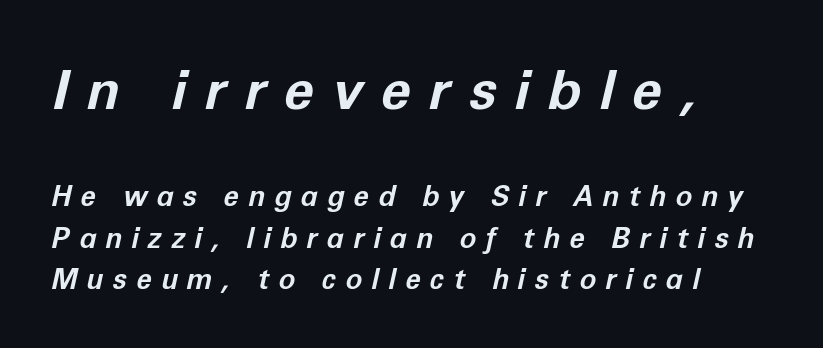
The image shows 55 px bold type, italic (leaning right); set left-aligned, normal line spacing (1.49x), unusually wide letter spacing (+0.33 em), not underlined; the first (top) block is 1.96x larger; low stroke contrast and a medium x-height.
